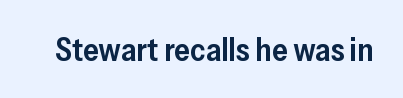
Ordinary non-slanted type is in use. You could not count columns in this text — the font is proportionally spaced. A sans-serif font was chosen for this passage. Stems and bowls a touch heavier than normal — semibold.
